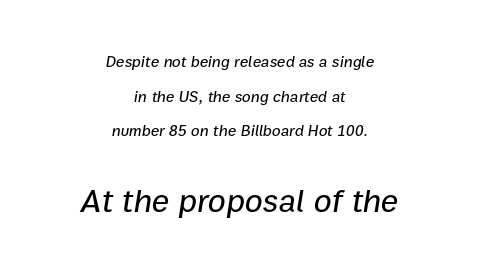
{"italic": "yes", "lean": "right", "slant_degrees": 9, "width": "normal", "stroke_contrast": "low", "x_height": "medium", "monospaced": "no", "underline": "no", "align": "center", "line_spacing": "loose", "line_spacing_ratio": 2.17, "letter_spacing": "normal", "letter_spacing_em": 0.0, "larger_block": "second", "size_ratio": 2.06, "glyph_px": 33}
